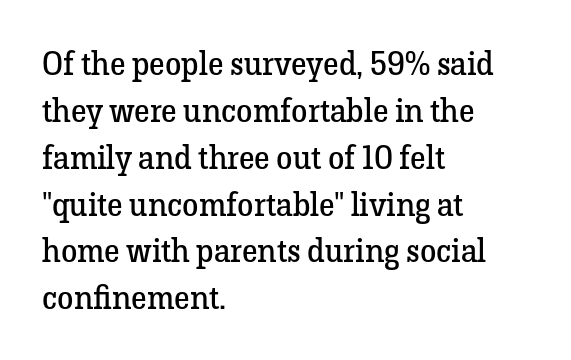
Q: Is the text bold? A: No.
Q: Is the text italic (slanted)? A: No, it is upright.
Q: Is the typeface a serif or a sans-serif typeface? A: Serif.
Q: Is the text underlined? A: No.
Q: How is the paragraph aligned? A: Left-aligned.
Q: Is the spacing between letters normal or unusually wide? A: Normal.
Q: Is the spacing between lines tight, normal or loose? A: Normal.
Q: Width (condensed, normal, or wide)? A: Normal.
Q: Stroke contrast? A: Low.
Q: x-height? A: Medium.
Q: Monospaced? A: No.
